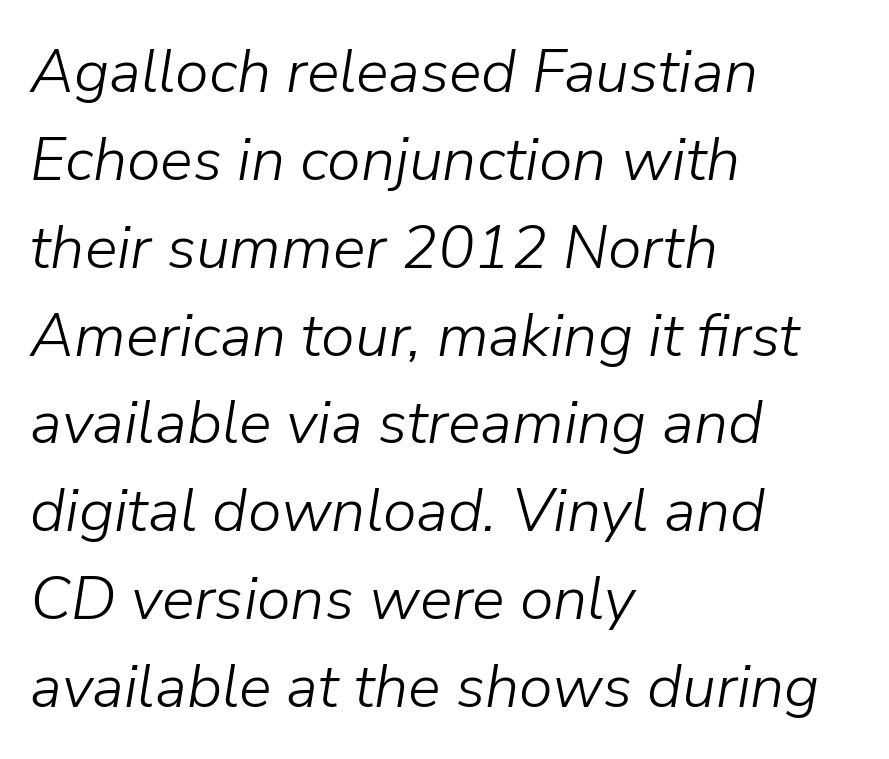
Decoration check: the copy has no underline. Each word holds together tightly as a unit, with standard inter-letter gaps. You could not count columns in this text — the font is proportionally spaced. The weight tops out at a normal text grade.
